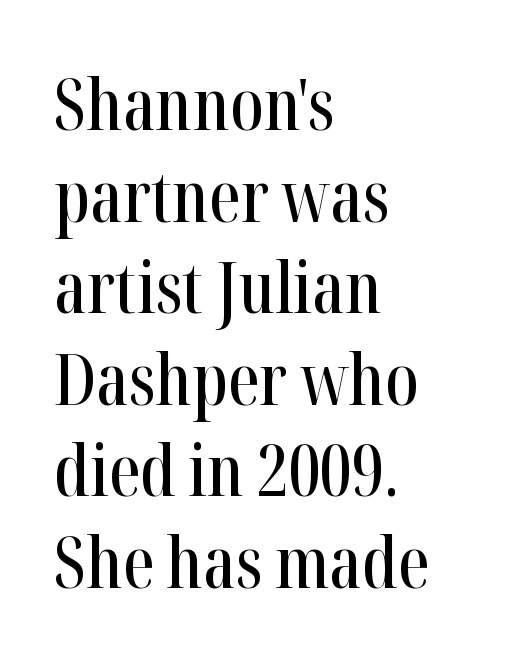
{"serif": "yes", "italic": "no", "width": "condensed", "stroke_contrast": "high", "x_height": "medium", "monospaced": "no", "underline": "no", "align": "left", "line_spacing": "normal", "line_spacing_ratio": 1.29, "letter_spacing": "normal", "letter_spacing_em": 0.0, "glyph_px": 71}
